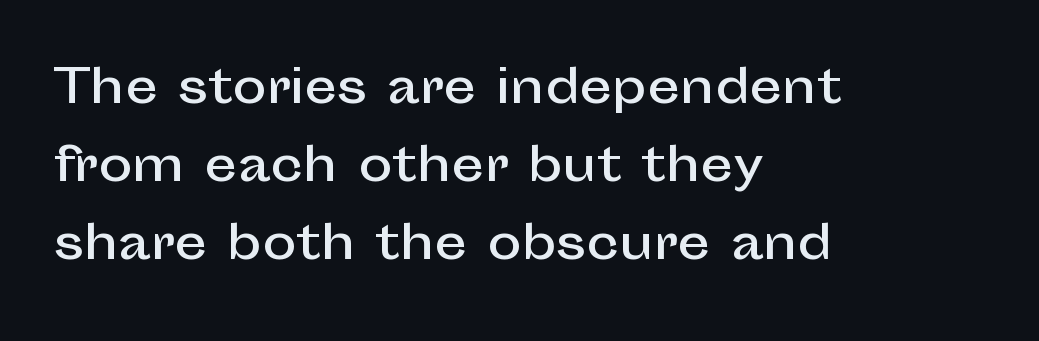
{"serif": "no", "italic": "no", "width": "normal", "stroke_contrast": "low", "x_height": "medium", "monospaced": "no", "underline": "no", "align": "left", "line_spacing": "normal", "line_spacing_ratio": 1.7, "letter_spacing": "normal", "letter_spacing_em": 0.0, "glyph_px": 46}
